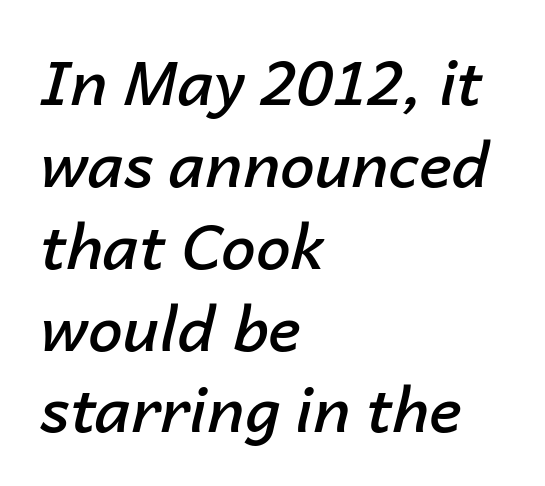
The image shows 62 px semibold type, italic (leaning right); set left-aligned, normal line spacing (1.32x), normal letter spacing, not underlined; low stroke contrast and a medium x-height.
